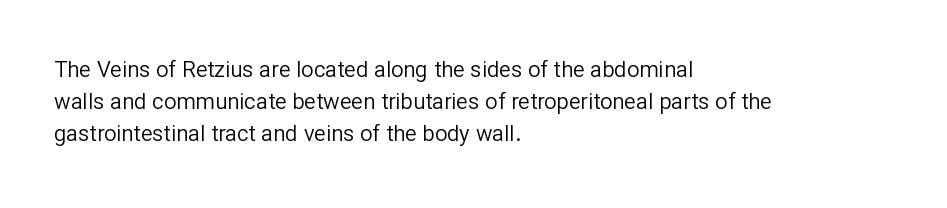
Q: Is the text bold? A: No.
Q: Is the text italic (slanted)? A: No, it is upright.
Q: Is the text underlined? A: No.
Q: How is the paragraph aligned? A: Left-aligned.
Q: Is the spacing between letters normal or unusually wide? A: Normal.
Q: Is the spacing between lines tight, normal or loose? A: Normal.
